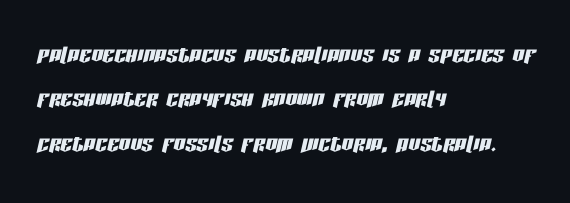
The image shows 29 px condensed type, italic (leaning right); set left-aligned, normal line spacing (1.53x), normal letter spacing, not underlined; low stroke contrast and a large x-height.
